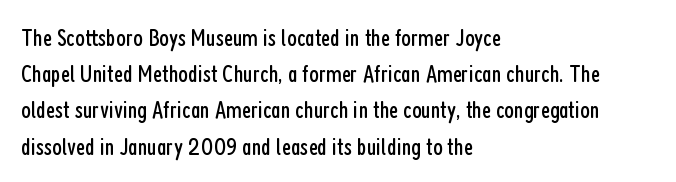
{"italic": "no", "bold": "no", "underline": "no", "align": "left", "line_spacing": "normal", "line_spacing_ratio": 1.45, "letter_spacing": "normal", "letter_spacing_em": 0.0, "glyph_px": 25}
